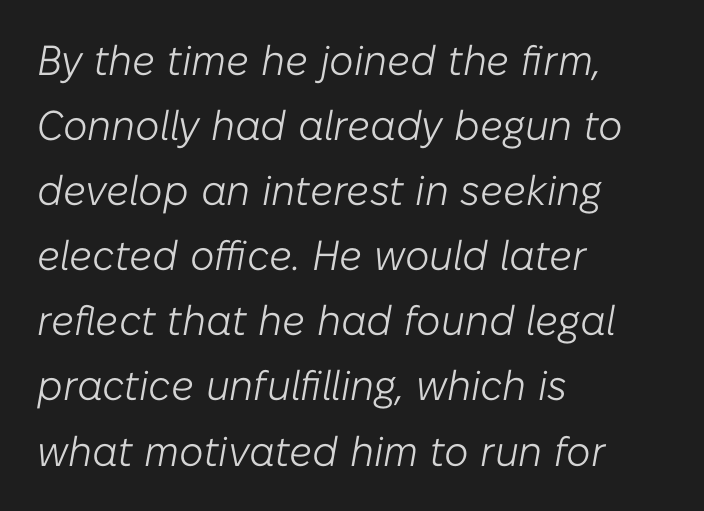
Q: Is the text bold? A: No.
Q: Is the text italic (slanted)? A: Yes, it leans right by about 10 degrees.
Q: Is the text underlined? A: No.
Q: How is the paragraph aligned? A: Left-aligned.
Q: Is the spacing between letters normal or unusually wide? A: Normal.
Q: Is the spacing between lines tight, normal or loose? A: Normal.
Q: Width (condensed, normal, or wide)? A: Normal.
Q: Stroke contrast? A: Low.
Q: x-height? A: Medium.
Q: Monospaced? A: No.
